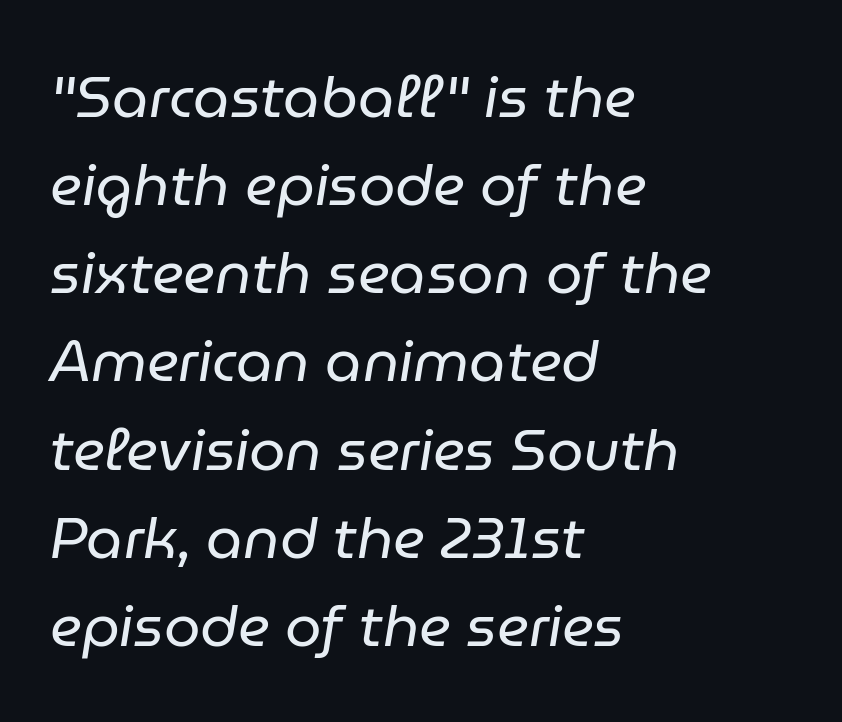
Q: Is the text bold? A: No.
Q: Is the text italic (slanted)? A: Yes, it leans right by about 9 degrees.
Q: Is the text underlined? A: No.
Q: How is the paragraph aligned? A: Left-aligned.
Q: Is the spacing between letters normal or unusually wide? A: Normal.
Q: Is the spacing between lines tight, normal or loose? A: Normal.
Q: Width (condensed, normal, or wide)? A: Normal.
Q: Stroke contrast? A: Low.
Q: x-height? A: Medium.
Q: Monospaced? A: No.
